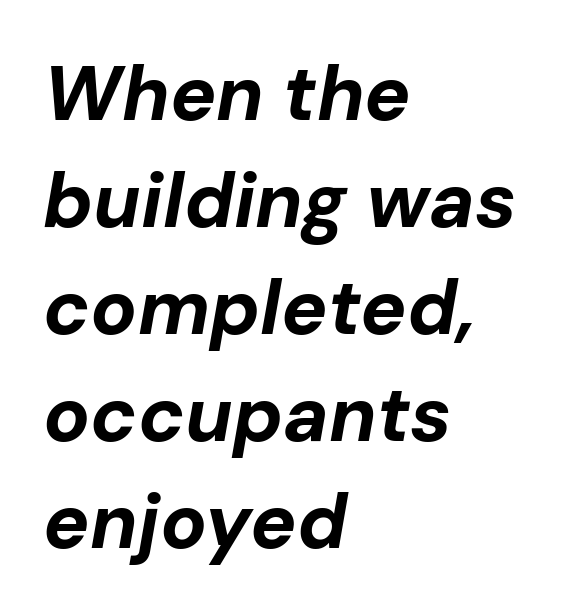
Q: Is the text bold? A: Yes.
Q: Is the text italic (slanted)? A: Yes, it leans right by about 10 degrees.
Q: Is the text underlined? A: No.
Q: How is the paragraph aligned? A: Left-aligned.
Q: Is the spacing between letters normal or unusually wide? A: Normal.
Q: Is the spacing between lines tight, normal or loose? A: Normal.
Q: Width (condensed, normal, or wide)? A: Normal.
Q: Stroke contrast? A: Low.
Q: x-height? A: Medium.
Q: Monospaced? A: No.
